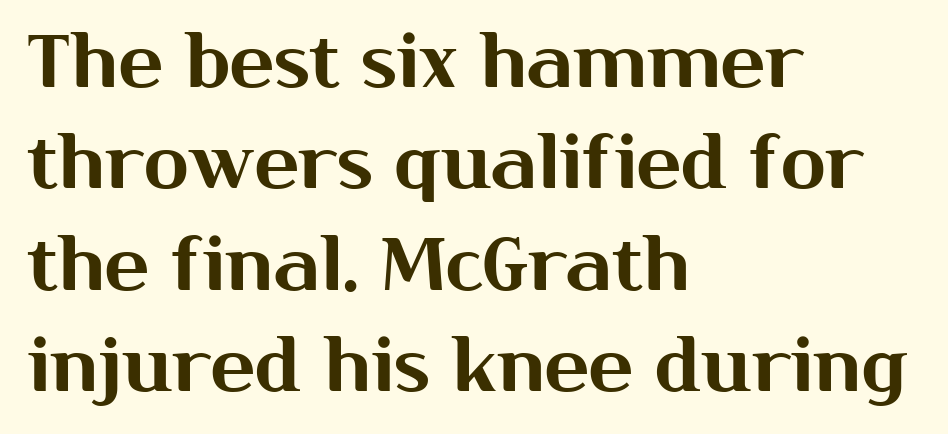
{"serif": "no", "italic": "no", "width": "normal", "stroke_contrast": "medium", "x_height": "medium", "monospaced": "no", "underline": "no", "align": "left", "line_spacing": "normal", "line_spacing_ratio": 1.37, "letter_spacing": "normal", "letter_spacing_em": 0.0, "glyph_px": 74}
